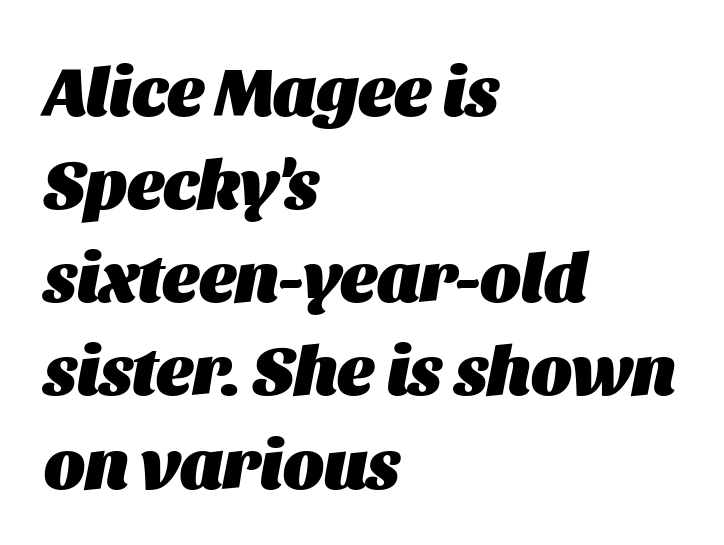
{"italic": "yes", "lean": "right", "slant_degrees": 11, "bold": "yes", "weight": "heavy", "width": "normal", "stroke_contrast": "medium", "x_height": "large", "monospaced": "no", "underline": "no", "align": "left", "line_spacing": "normal", "line_spacing_ratio": 1.35, "letter_spacing": "normal", "letter_spacing_em": 0.0, "glyph_px": 69}
